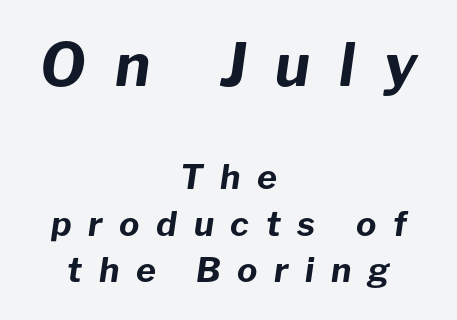
The image shows 59 px bold type, italic (leaning right); set centered, normal line spacing (1.36x), unusually wide letter spacing (+0.49 em), not underlined; the first (top) block is 1.74x larger; low stroke contrast and a medium x-height.
